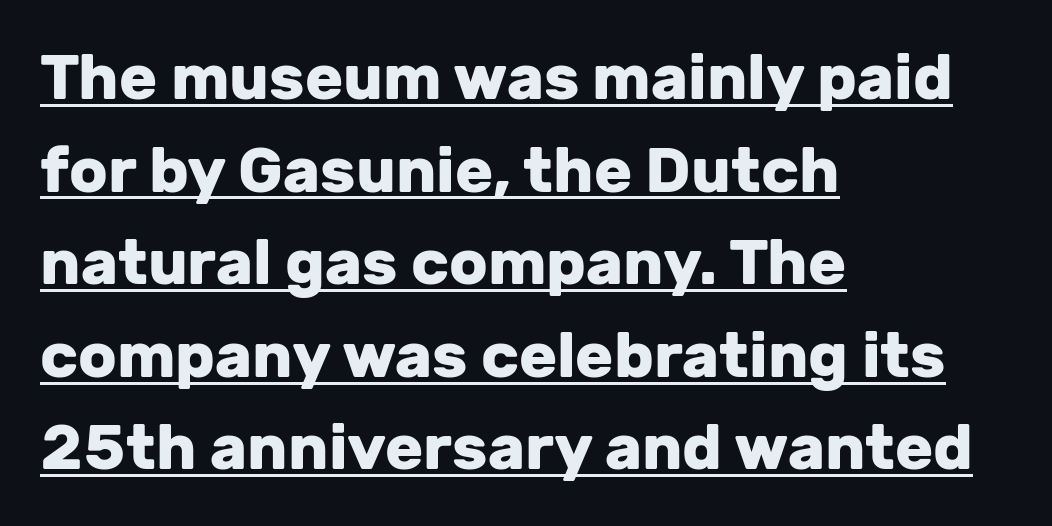
Baseline-to-baseline distance is the conventional proportion of letter height. This sample is left-justified, so line endings fall wherever the words run out. Its strokes are broad and dark, the hallmark of bold type. Students, note that the glyphs here touch the page at normal intervals.
